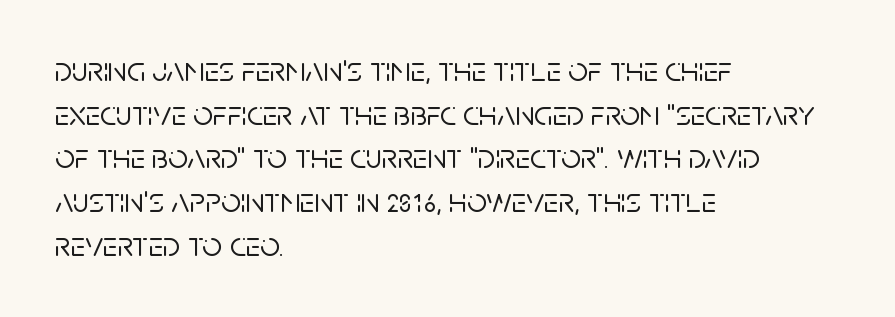
Serifs: no, the terminals of the letterforms are clean. Letters rest on an invisible, unmarked baseline. The horizontal fit of the characters is conventional and even. You could not count columns in this text — the font is proportionally spaced. The rendering anchors every line to the left-hand side. The line-height multiplier appears to be the usual default.
